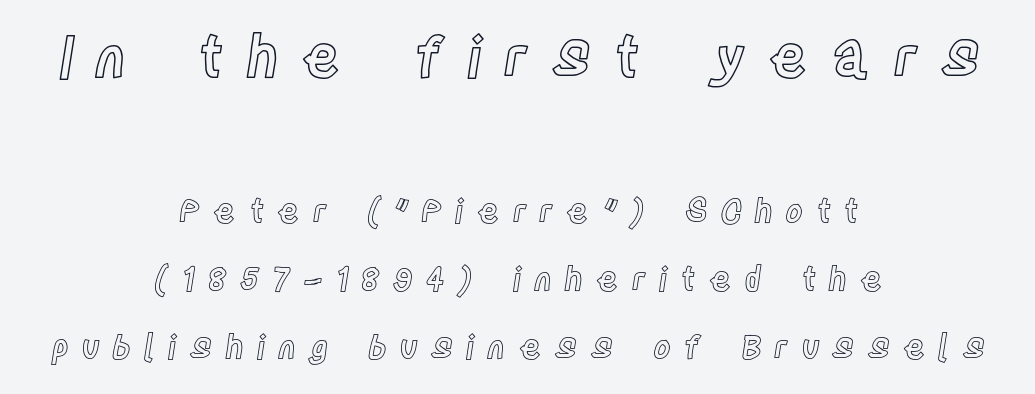
The lines in this sample share a center point and differ in where they start and stop. Here the glyphs are tracked loosely, breaking word shapes into spaced letters. The lines are spread far apart with generous leading.
